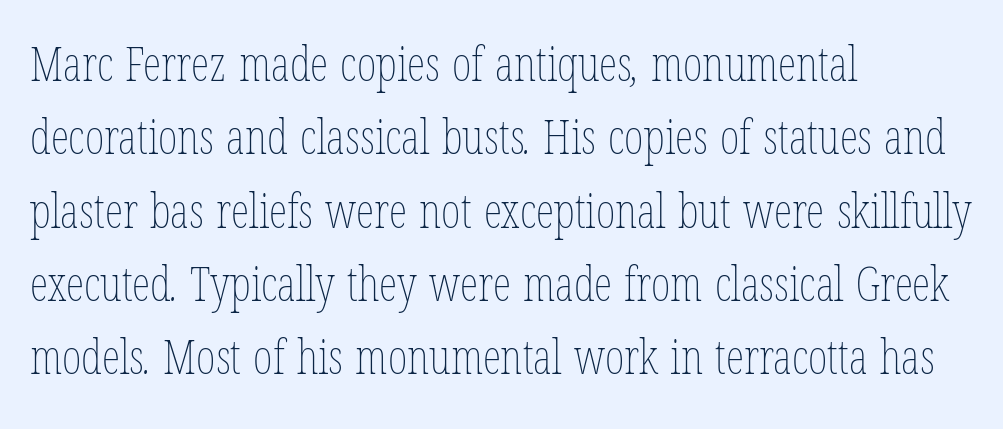
Compared with typical paragraphs, the rows here are spaced about the same. The cut favours lightness, reaching ordinary text weight at its darkest. Students, note that the glyphs here touch the page at normal intervals. Where is the straight margin? On the left.
